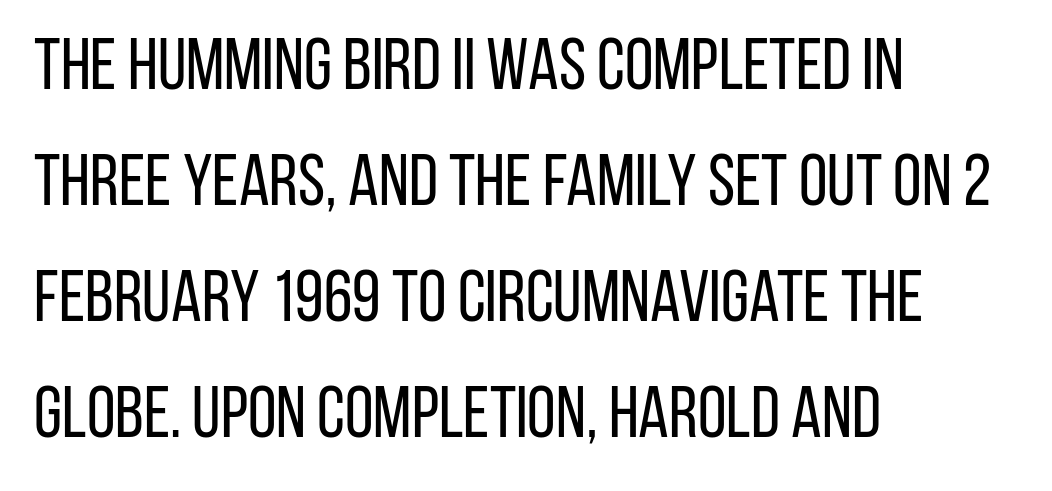
The image shows 73 px regular-weight, condensed sans-serif type, upright; set left-aligned, normal line spacing (1.59x), normal letter spacing, not underlined; low stroke contrast and a large x-height.
